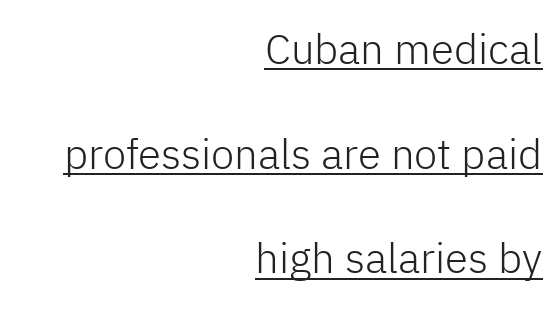
The image shows 42 px light sans-serif type, upright; set right-aligned, loose line spacing (2.49x), normal letter spacing, underlined; low stroke contrast and a medium x-height.
